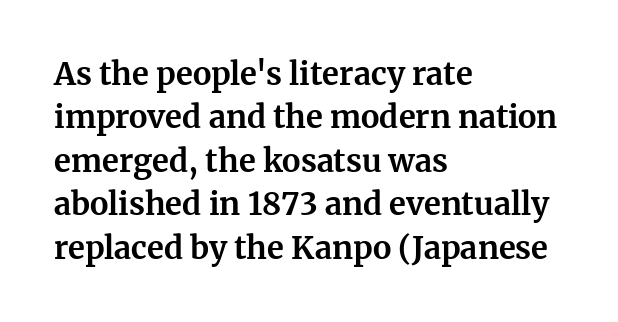
The strip under each line holds only bare page. These lines keep a tight, regular rhythm from letter to letter. Heavy-handed strokes throughout: this text is bold. Letterform terminals end in serifs throughout the passage.
